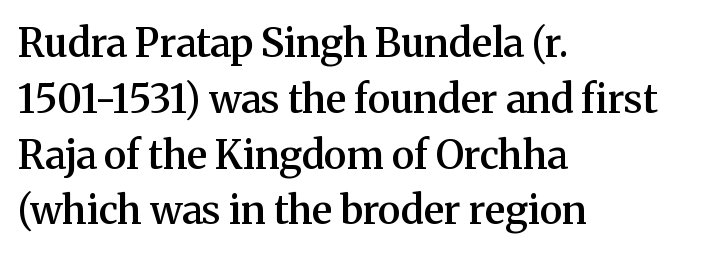
Q: Is the text bold? A: Semi-bold.
Q: Is the text italic (slanted)? A: No, it is upright.
Q: Is the typeface a serif or a sans-serif typeface? A: Serif.
Q: Is the text underlined? A: No.
Q: How is the paragraph aligned? A: Left-aligned.
Q: Is the spacing between letters normal or unusually wide? A: Normal.
Q: Is the spacing between lines tight, normal or loose? A: Normal.
Q: Width (condensed, normal, or wide)? A: Normal.
Q: Stroke contrast? A: Medium.
Q: x-height? A: Medium.
Q: Monospaced? A: No.
